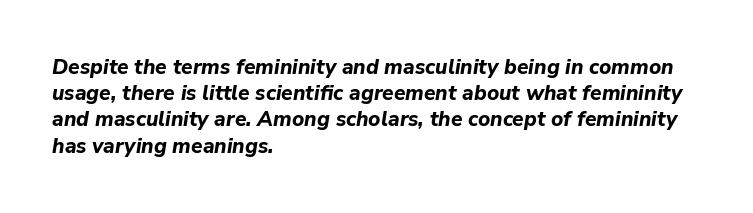
The image shows 21 px bold type, italic (leaning right); set left-aligned, normal line spacing (1.25x), normal letter spacing, not underlined.
